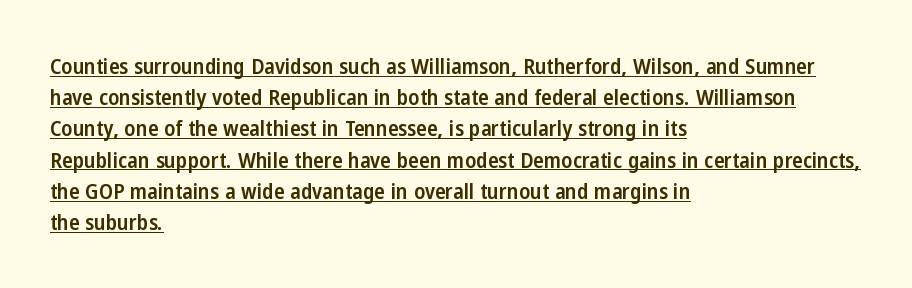
{"italic": "no", "bold": "semi", "underline": "yes", "align": "left", "line_spacing": "normal", "line_spacing_ratio": 1.42, "letter_spacing": "normal", "letter_spacing_em": 0.0, "glyph_px": 22}
